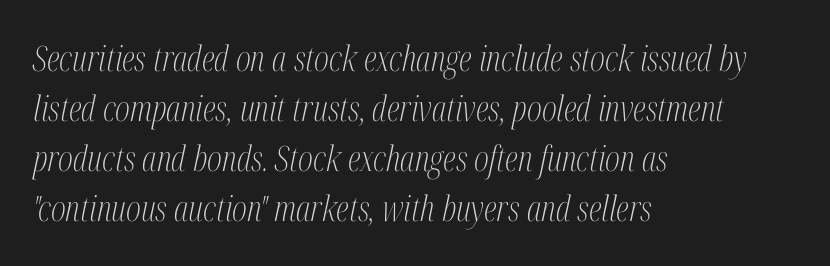
The image shows 35 px light, condensed serif type, italic (leaning right); set left-aligned, normal line spacing (1.43x), normal letter spacing, not underlined; medium stroke contrast and a medium x-height.
